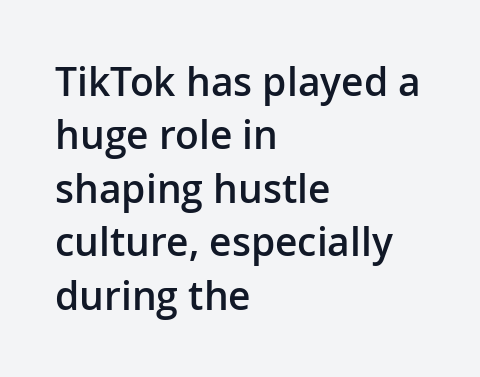
Here the designer chose a conventional face with non-uniform glyph widths. Rows of type keep a routine distance in the vertical direction. Italic: no, the glyphs are upright roman. Notice how the passage keeps a crisp vertical edge on the left only.
